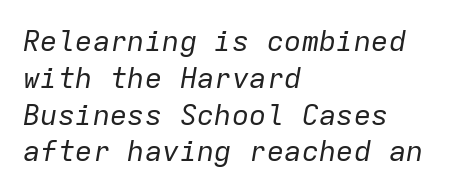
Q: Is the text bold? A: No.
Q: Is the text italic (slanted)? A: Yes, it leans right by about 9 degrees.
Q: Is the text underlined? A: No.
Q: How is the paragraph aligned? A: Left-aligned.
Q: Is the spacing between letters normal or unusually wide? A: Normal.
Q: Is the spacing between lines tight, normal or loose? A: Normal.
Q: Width (condensed, normal, or wide)? A: Normal.
Q: Stroke contrast? A: Low.
Q: x-height? A: Medium.
Q: Monospaced? A: Yes.
